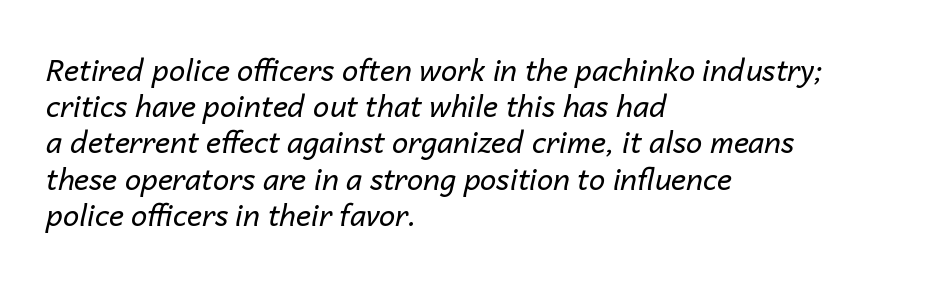
The image shows 29 px regular-weight type, italic (leaning right); set left-aligned, normal line spacing (1.25x), normal letter spacing, not underlined; low stroke contrast and a medium x-height.
